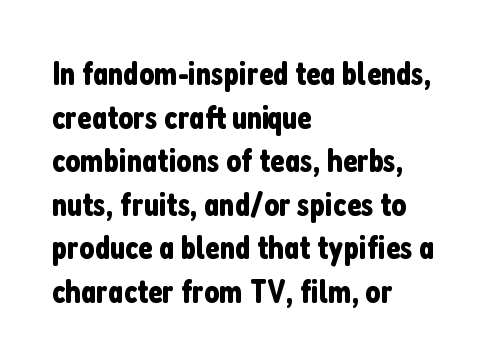
Q: Is the text italic (slanted)? A: No, it is upright.
Q: Is the typeface a serif or a sans-serif typeface? A: Sans-serif.
Q: Is the text underlined? A: No.
Q: How is the paragraph aligned? A: Left-aligned.
Q: Is the spacing between letters normal or unusually wide? A: Normal.
Q: Is the spacing between lines tight, normal or loose? A: Normal.
Q: Width (condensed, normal, or wide)? A: Condensed.
Q: Stroke contrast? A: Low.
Q: x-height? A: Medium.
Q: Monospaced? A: No.
